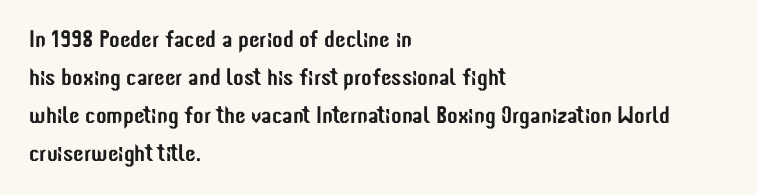
The specimen omits any rule beneath the text block's lines. Alignment: flush left. Italic? Not at all — the glyphs are vertical. The lines sit at an ordinary, default distance from one another. You could call the tracking neutral — neither tight nor loose.
